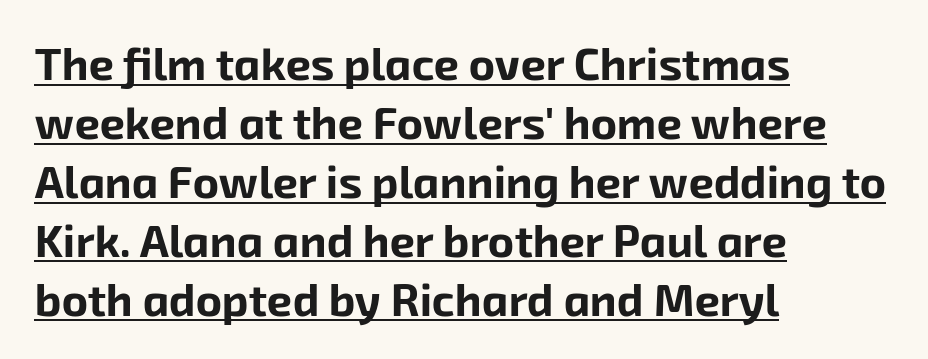
{"serif": "no", "bold": "yes", "weight": "bold", "width": "normal", "stroke_contrast": "low", "x_height": "medium", "monospaced": "no", "underline": "yes", "align": "left", "line_spacing": "normal", "line_spacing_ratio": 1.31, "letter_spacing": "normal", "letter_spacing_em": 0.0, "glyph_px": 45}
